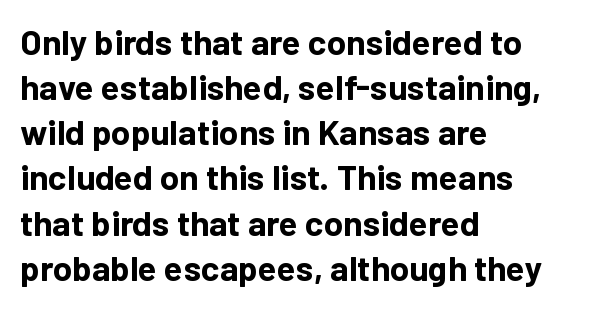
{"serif": "no", "italic": "no", "bold": "yes", "weight": "bold", "width": "normal", "stroke_contrast": "low", "x_height": "medium", "monospaced": "no", "underline": "no", "align": "left", "line_spacing": "normal", "line_spacing_ratio": 1.29, "letter_spacing": "normal", "letter_spacing_em": 0.0, "glyph_px": 35}
